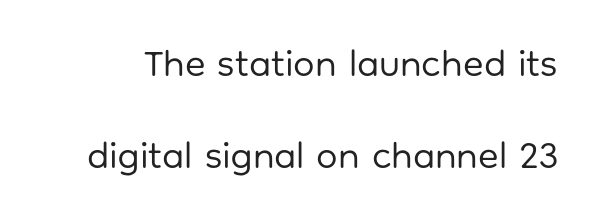
Q: Is the text bold? A: No.
Q: Is the text italic (slanted)? A: No, it is upright.
Q: Is the typeface a serif or a sans-serif typeface? A: Sans-serif.
Q: Is the text underlined? A: No.
Q: Is the spacing between letters normal or unusually wide? A: Normal.
Q: Is the spacing between lines tight, normal or loose? A: Loose.
Q: Width (condensed, normal, or wide)? A: Normal.
Q: Stroke contrast? A: Low.
Q: x-height? A: Medium.
Q: Monospaced? A: No.
